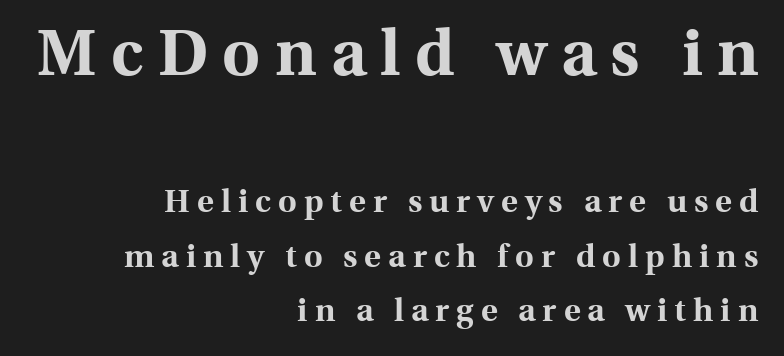
Tracking here is generous; glyphs stand well apart from one another. Note the varied advance widths — an 'i' is clearly narrower than an 'm'. These lines stack with their right ends in a neat column. Top chunk: large. Bottom chunk: small. The font is running at its bold setting. Check where the strokes stop: tiny serifs finish them off.
